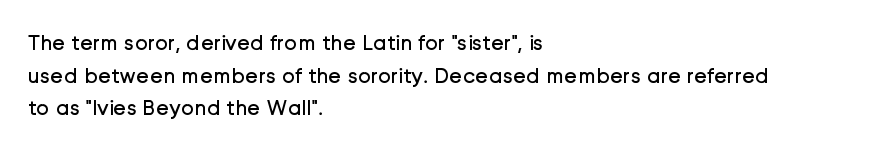
{"italic": "no", "bold": "no", "underline": "no", "align": "left", "line_spacing": "normal", "line_spacing_ratio": 1.48, "letter_spacing": "normal", "letter_spacing_em": 0.0, "glyph_px": 22}
